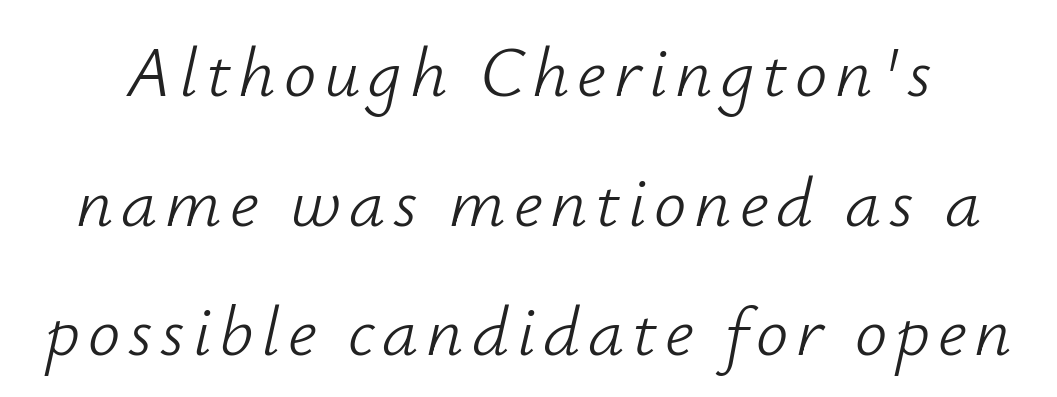
Q: Is the text bold? A: No.
Q: Is the text italic (slanted)? A: Yes, it leans right by about 12 degrees.
Q: Is the text underlined? A: No.
Q: Width (condensed, normal, or wide)? A: Normal.
Q: Stroke contrast? A: Low.
Q: x-height? A: Small.
Q: Monospaced? A: No.
